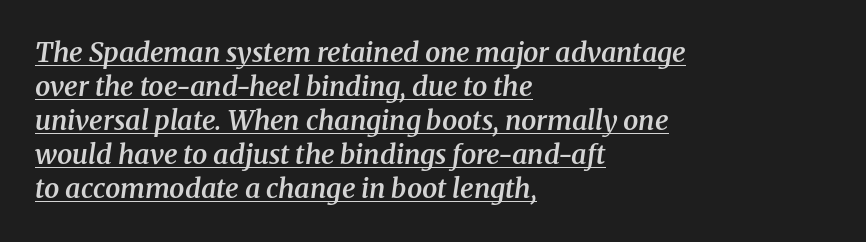
Q: Is the text bold? A: Semi-bold.
Q: Is the text italic (slanted)? A: Yes, it leans right by about 8 degrees.
Q: Is the text underlined? A: Yes.
Q: How is the paragraph aligned? A: Left-aligned.
Q: Is the spacing between letters normal or unusually wide? A: Normal.
Q: Is the spacing between lines tight, normal or loose? A: Normal.
